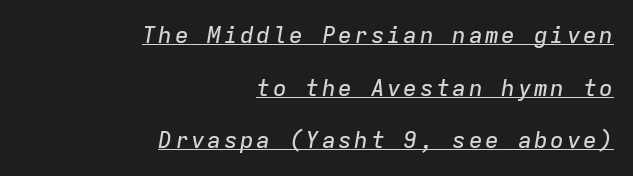
{"italic": "yes", "lean": "right", "slant_degrees": 9, "underline": "yes", "align": "right", "line_spacing": "loose", "line_spacing_ratio": 2.29, "glyph_px": 23}
